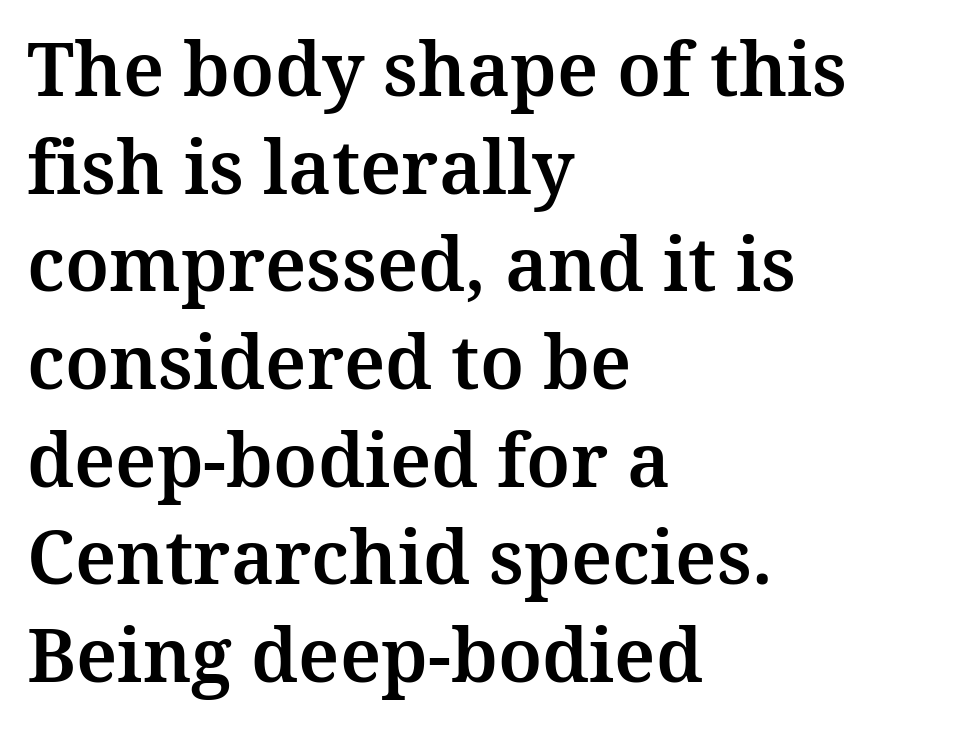
Q: Is the text italic (slanted)? A: No, it is upright.
Q: Is the typeface a serif or a sans-serif typeface? A: Serif.
Q: Is the text underlined? A: No.
Q: How is the paragraph aligned? A: Left-aligned.
Q: Is the spacing between letters normal or unusually wide? A: Normal.
Q: Is the spacing between lines tight, normal or loose? A: Normal.
Q: Width (condensed, normal, or wide)? A: Normal.
Q: Stroke contrast? A: Medium.
Q: x-height? A: Medium.
Q: Monospaced? A: No.
